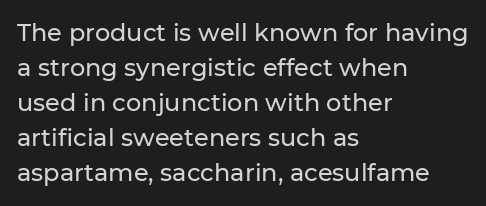
{"italic": "no", "underline": "no", "align": "left", "line_spacing": "normal", "line_spacing_ratio": 1.46, "letter_spacing": "normal", "letter_spacing_em": 0.0, "glyph_px": 24}
